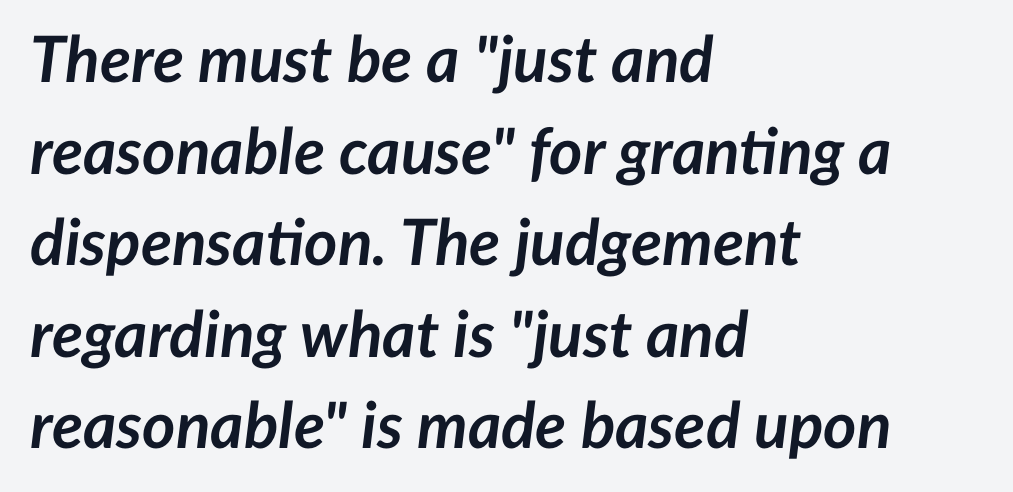
These lines sit exactly where default settings would place them. Each letter keeps its own natural width here, so spacing adapts to shape. The rendering keeps characters at their native spacing. There's an unmistakable incline to the writing here. The baseline area is clear.
